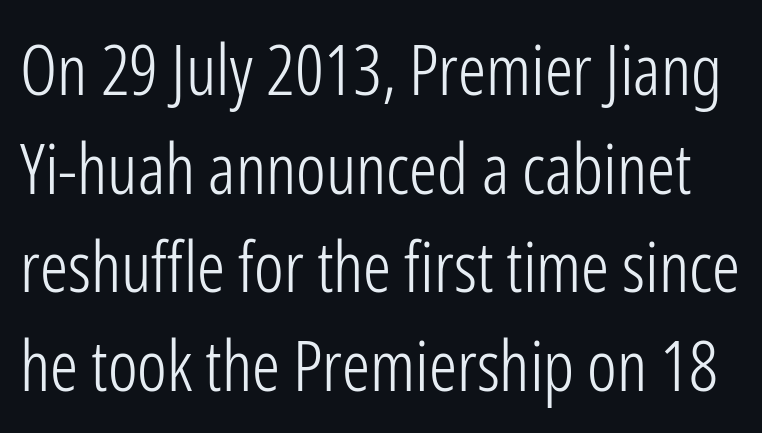
Q: Is the text bold? A: No.
Q: Is the text italic (slanted)? A: No, it is upright.
Q: Is the typeface a serif or a sans-serif typeface? A: Sans-serif.
Q: Is the text underlined? A: No.
Q: Is the spacing between letters normal or unusually wide? A: Normal.
Q: Is the spacing between lines tight, normal or loose? A: Normal.
Q: Width (condensed, normal, or wide)? A: Condensed.
Q: Stroke contrast? A: Low.
Q: x-height? A: Medium.
Q: Monospaced? A: No.
